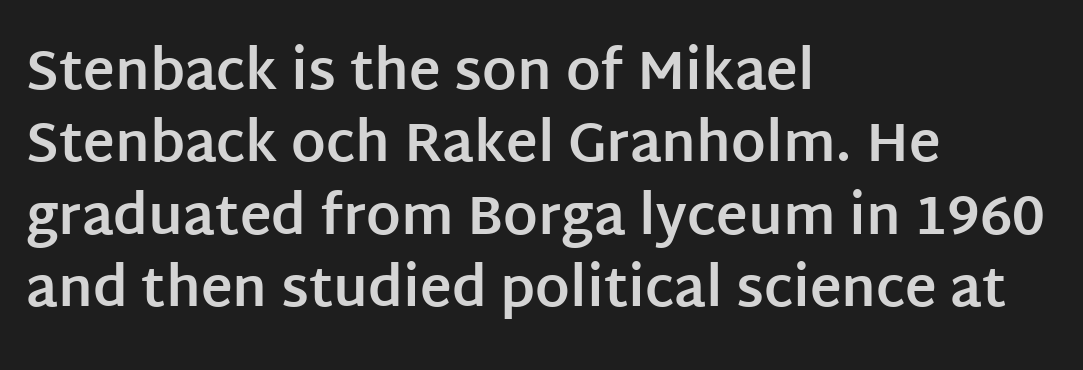
Q: Is the text bold? A: Yes.
Q: Is the text italic (slanted)? A: No, it is upright.
Q: Is the typeface a serif or a sans-serif typeface? A: Sans-serif.
Q: Is the text underlined? A: No.
Q: How is the paragraph aligned? A: Left-aligned.
Q: Is the spacing between letters normal or unusually wide? A: Normal.
Q: Is the spacing between lines tight, normal or loose? A: Normal.
Q: Width (condensed, normal, or wide)? A: Normal.
Q: Stroke contrast? A: Low.
Q: x-height? A: Large.
Q: Monospaced? A: No.
